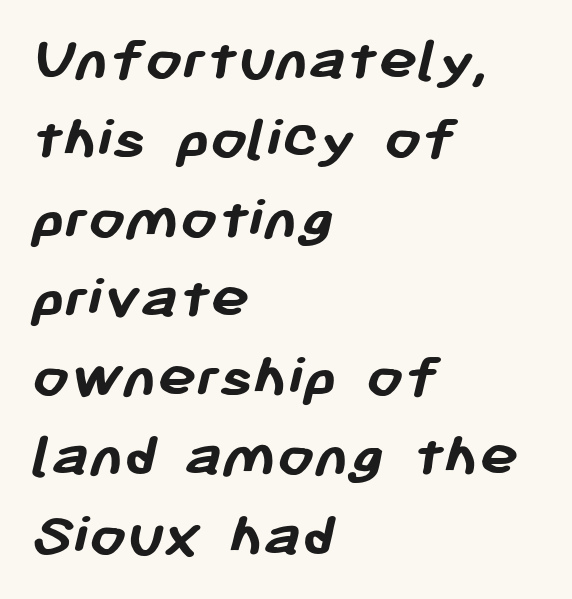
{"serif": "no", "bold": "yes", "weight": "semibold", "width": "normal", "stroke_contrast": "low", "x_height": "medium", "monospaced": "no", "underline": "no", "align": "left", "line_spacing_ratio": 1.22, "letter_spacing": "normal", "letter_spacing_em": 0.0, "glyph_px": 65}
